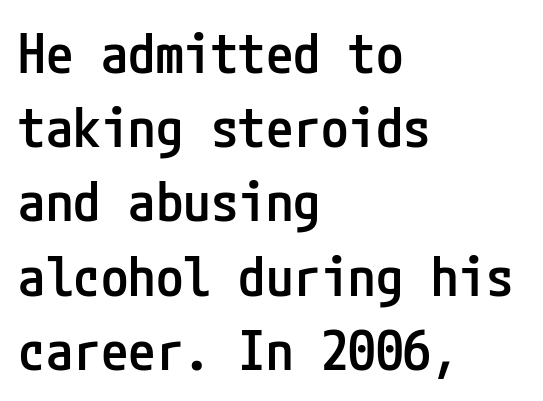
{"serif": "no", "italic": "no", "bold": "semi", "weight": "semibold", "width": "condensed", "stroke_contrast": "low", "x_height": "medium", "underline": "no", "align": "left", "line_spacing": "normal", "line_spacing_ratio": 1.35, "letter_spacing": "normal", "letter_spacing_em": 0.0, "glyph_px": 55}
